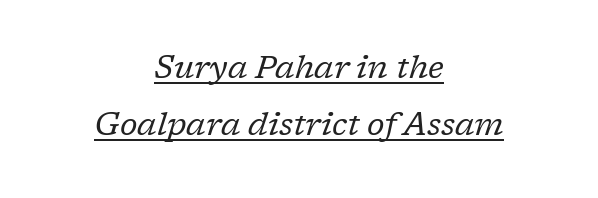
{"serif": "yes", "italic": "yes", "lean": "right", "slant_degrees": 17, "bold": "no", "weight": "regular", "width": "normal", "stroke_contrast": "low", "x_height": "medium", "monospaced": "no", "underline": "yes", "align": "center", "line_spacing_ratio": 1.78, "letter_spacing": "normal", "letter_spacing_em": 0.0, "glyph_px": 32}
